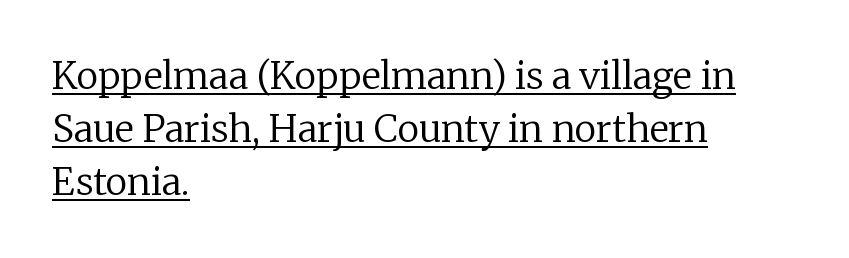
{"serif": "yes", "italic": "no", "bold": "no", "weight": "regular", "width": "normal", "stroke_contrast": "low", "x_height": "medium", "monospaced": "no", "underline": "yes", "align": "left", "line_spacing": "normal", "line_spacing_ratio": 1.43, "letter_spacing": "normal", "letter_spacing_em": 0.0, "glyph_px": 37}
